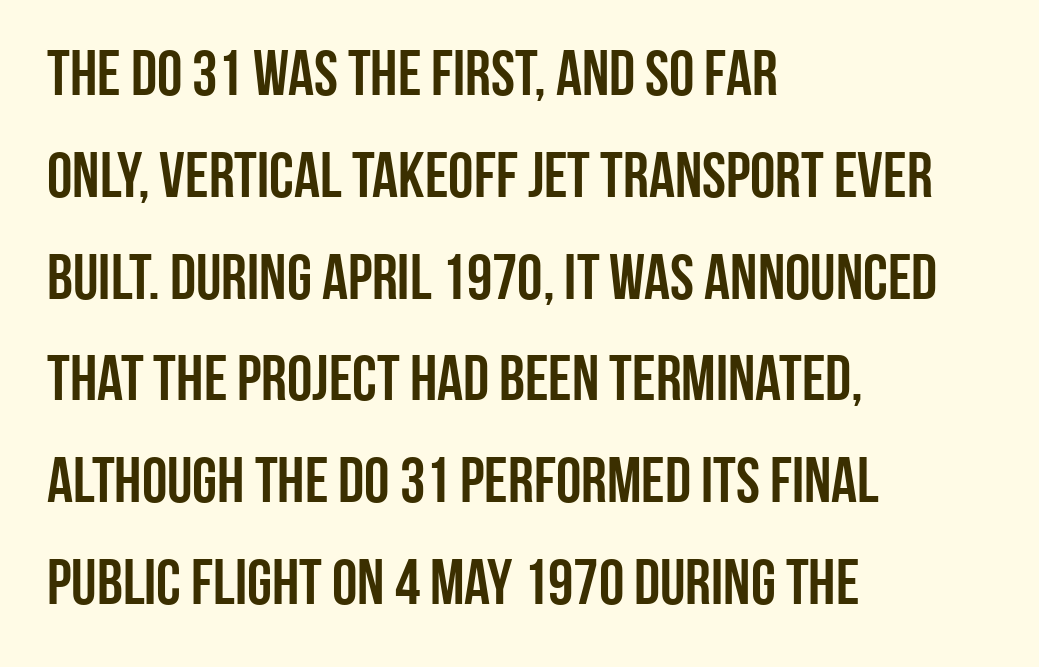
The image shows 64 px condensed sans-serif type, upright; set left-aligned, normal line spacing (1.59x), normal letter spacing, not underlined; low stroke contrast and a large x-height.
